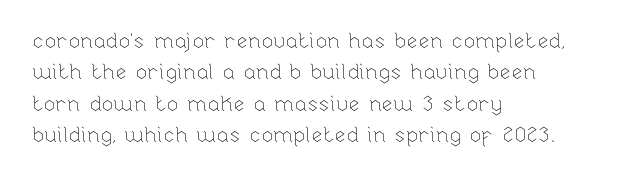
The image shows 21 px text type, upright; set left-aligned, normal line spacing (1.5x), normal letter spacing, not underlined.
